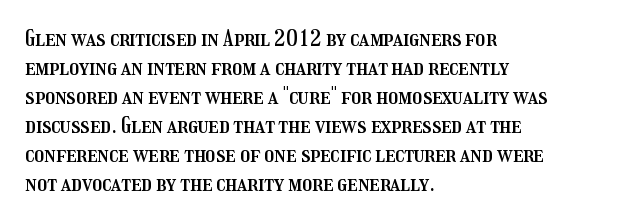
The image shows 22 px text type, upright; set left-aligned, normal line spacing (1.32x), normal letter spacing, not underlined.
